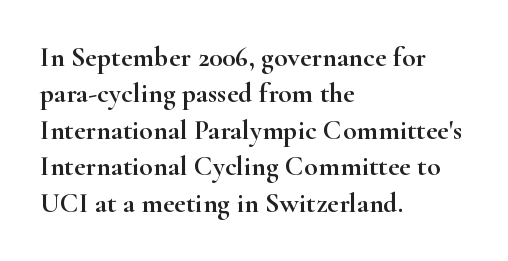
The image shows 28 px wide serif type, upright; set left-aligned, normal line spacing (1.3x), normal letter spacing, not underlined; high stroke contrast and a small x-height.
